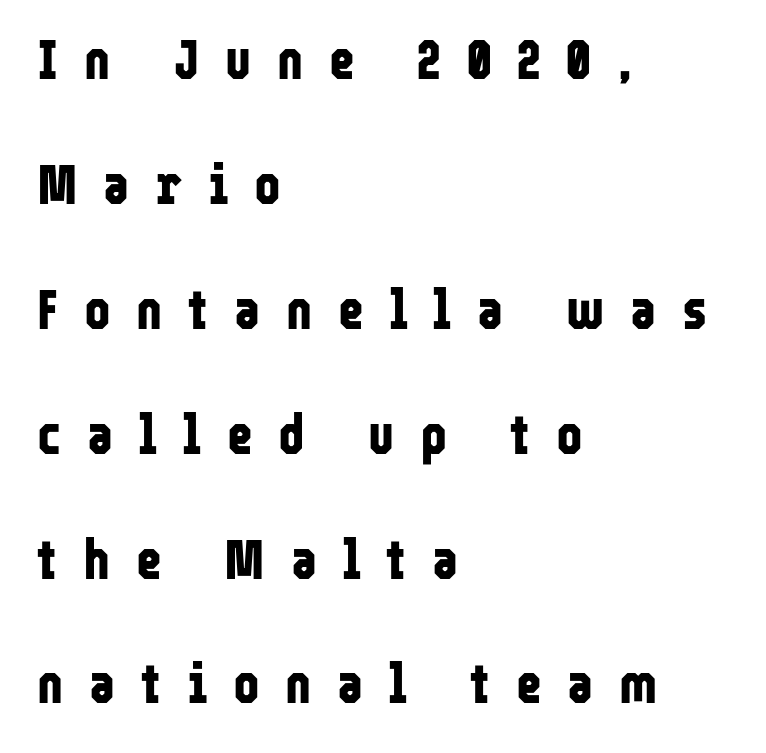
Are there feet on the stems? There aren't — it's a sans. Short note: letters widely spaced. The typesetter chose a ragged-right arrangement here. Quick note: underline off. Typesetter's note: full bold, strokes at maximum text heaviness.
